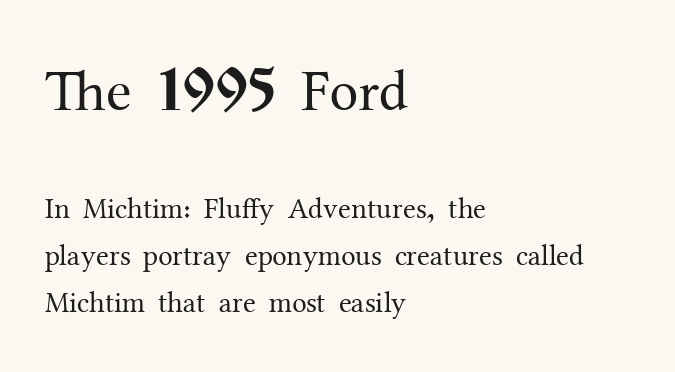
{"serif": "yes", "italic": "no", "bold": "no", "weight": "regular", "width": "normal", "stroke_contrast": "medium", "x_height": "medium", "monospaced": "no", "underline": "no", "align": "left", "line_spacing": "normal", "line_spacing_ratio": 1.62, "letter_spacing": "normal", "letter_spacing_em": 0.0, "larger_block": "first", "size_ratio": 2.0, "glyph_px": 58}
